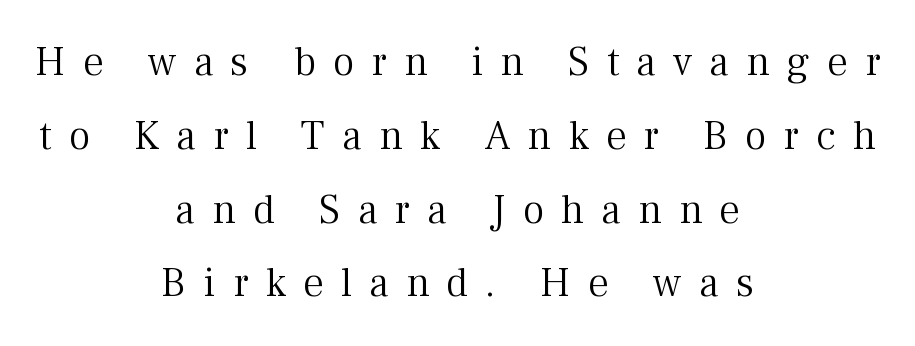
{"serif": "yes", "italic": "no", "bold": "no", "weight": "light", "width": "normal", "stroke_contrast": "medium", "x_height": "medium", "monospaced": "no", "underline": "no", "align": "center", "line_spacing_ratio": 1.8, "letter_spacing": "wide", "letter_spacing_em": 0.42, "glyph_px": 41}
